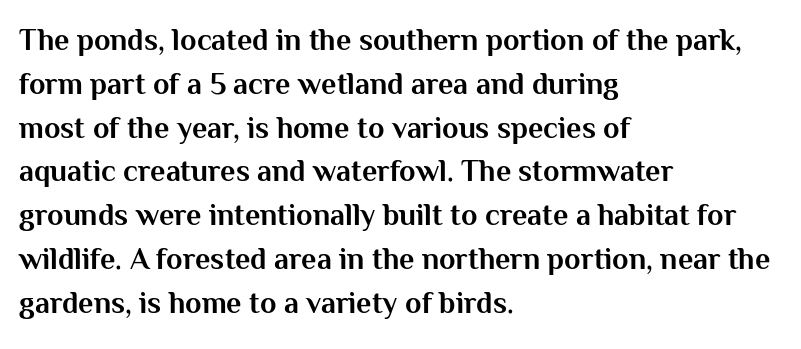
Q: Is the text bold? A: Yes.
Q: Is the text italic (slanted)? A: No, it is upright.
Q: Is the typeface a serif or a sans-serif typeface? A: Sans-serif.
Q: Is the text underlined? A: No.
Q: How is the paragraph aligned? A: Left-aligned.
Q: Is the spacing between letters normal or unusually wide? A: Normal.
Q: Is the spacing between lines tight, normal or loose? A: Normal.
Q: Width (condensed, normal, or wide)? A: Normal.
Q: Stroke contrast? A: Medium.
Q: x-height? A: Medium.
Q: Monospaced? A: No.
